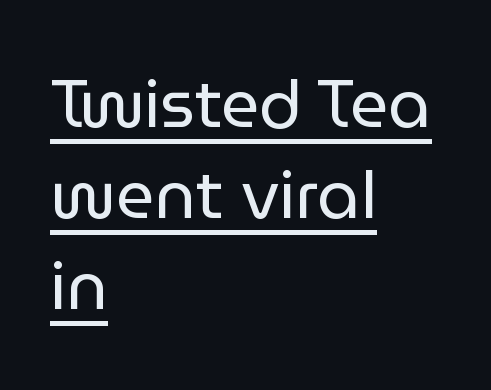
Think of a printed novel: that variable character pitch is what you see here. These glyphs show unthickened strokes, regular width or finer. A classic flush-left, rag-right setting is used for this passage. A typesetter would mark this as roman, not italic. Classification — sans serif.
